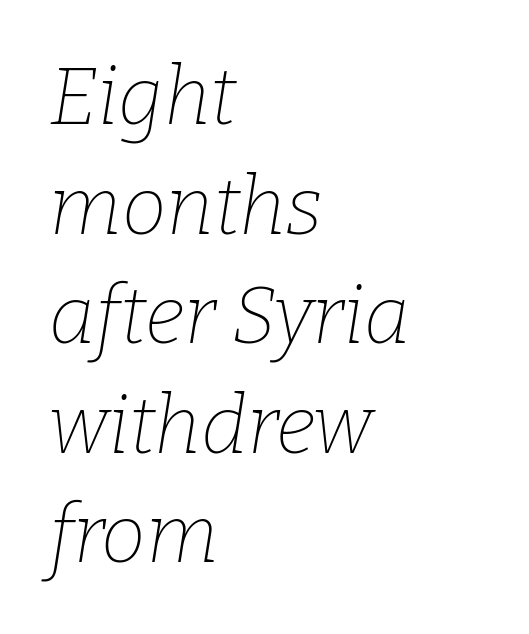
The image shows 80 px thin serif type, italic (leaning right); set left-aligned, normal line spacing (1.37x), normal letter spacing, not underlined; low stroke contrast and a medium x-height.
